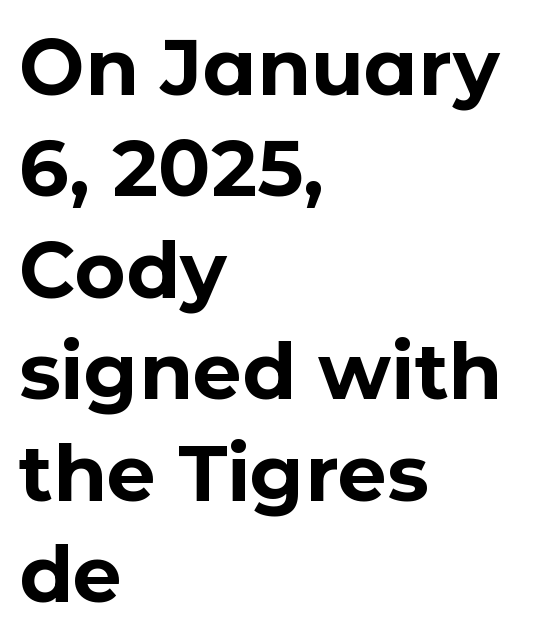
The image shows 78 px bold sans-serif type, upright; set left-aligned, normal line spacing (1.3x), normal letter spacing, not underlined; low stroke contrast and a medium x-height.
